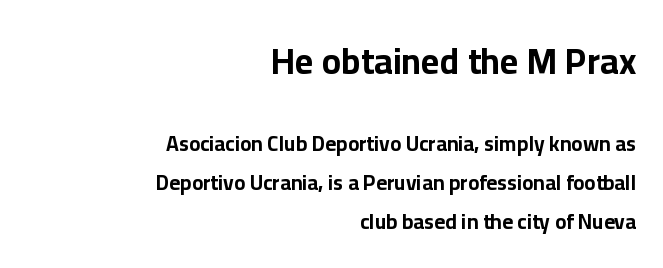
Q: Is the text bold? A: Yes.
Q: Is the text italic (slanted)? A: No, it is upright.
Q: Is the typeface a serif or a sans-serif typeface? A: Sans-serif.
Q: Is the text underlined? A: No.
Q: How is the paragraph aligned? A: Right-aligned.
Q: Is the spacing between letters normal or unusually wide? A: Normal.
Q: Which block of text is set in a larger size, the first (top) or the second (bottom)? A: The first (top) one.
Q: Width (condensed, normal, or wide)? A: Normal.
Q: Stroke contrast? A: Low.
Q: x-height? A: Medium.
Q: Monospaced? A: No.
